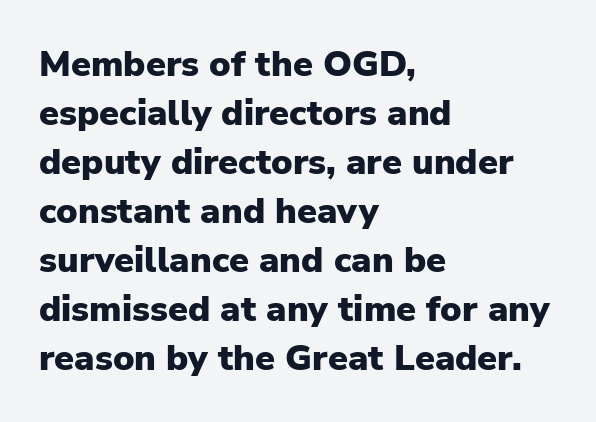
The lines are quadded left. The leading is moderate, giving the passage an even texture. Strong, thick strokes mark this as bold type. A typesetter would label this face a sans.
